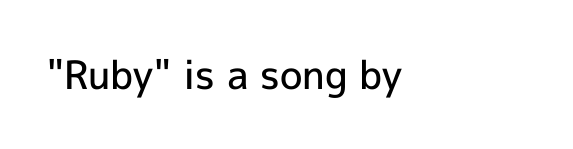
Inter-character spacing is left at the font's built-in metrics. Quick note: underline off. These lines are rendered in a variable-pitch font. Heft: intermediate — a semibold. The letters stand straight up with perfectly vertical stems.
